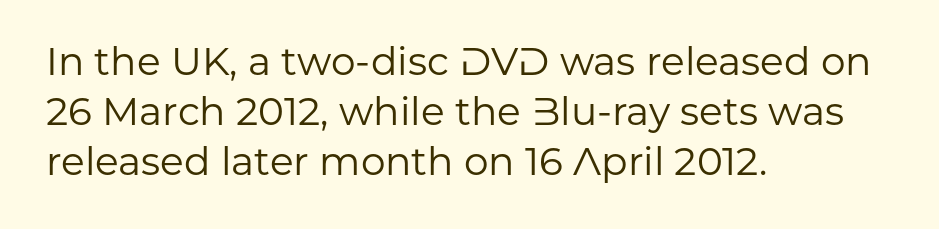
{"serif": "no", "italic": "no", "bold": "no", "weight": "regular", "width": "normal", "stroke_contrast": "low", "x_height": "medium", "monospaced": "no", "underline": "no", "align": "left", "line_spacing": "normal", "line_spacing_ratio": 1.28, "letter_spacing": "normal", "letter_spacing_em": 0.0, "glyph_px": 39}
